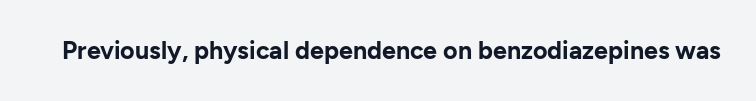
Q: Is the text bold? A: Yes.
Q: Is the text italic (slanted)? A: No, it is upright.
Q: Is the text underlined? A: No.
Q: Is the spacing between letters normal or unusually wide? A: Normal.
